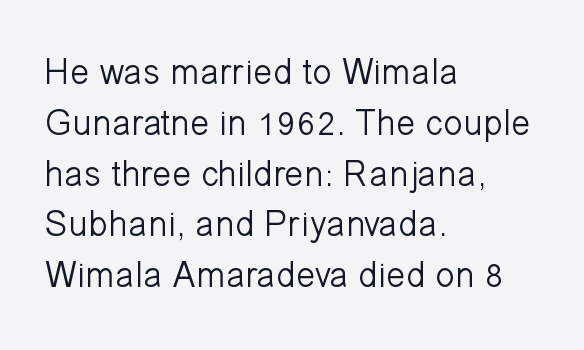
Q: Is the text bold? A: No.
Q: Is the text italic (slanted)? A: No, it is upright.
Q: Is the typeface a serif or a sans-serif typeface? A: Sans-serif.
Q: Is the text underlined? A: No.
Q: How is the paragraph aligned? A: Left-aligned.
Q: Is the spacing between letters normal or unusually wide? A: Normal.
Q: Is the spacing between lines tight, normal or loose? A: Normal.
Q: Width (condensed, normal, or wide)? A: Normal.
Q: Stroke contrast? A: Low.
Q: x-height? A: Medium.
Q: Monospaced? A: No.
